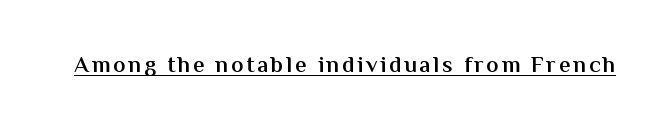
Q: Is the text bold? A: Semi-bold.
Q: Is the text italic (slanted)? A: No, it is upright.
Q: Is the text underlined? A: Yes.
